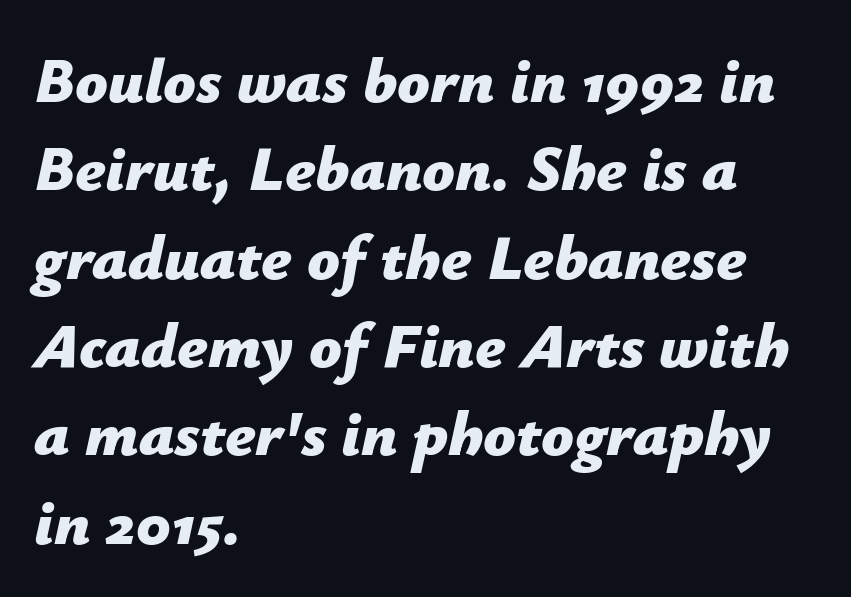
Strokes here are thick enough to call this a true bold. Note the varied advance widths — an 'i' is clearly narrower than an 'm'. The string is rendered with underlining switched off. The typography opts for an oblique posture over an upright one.
